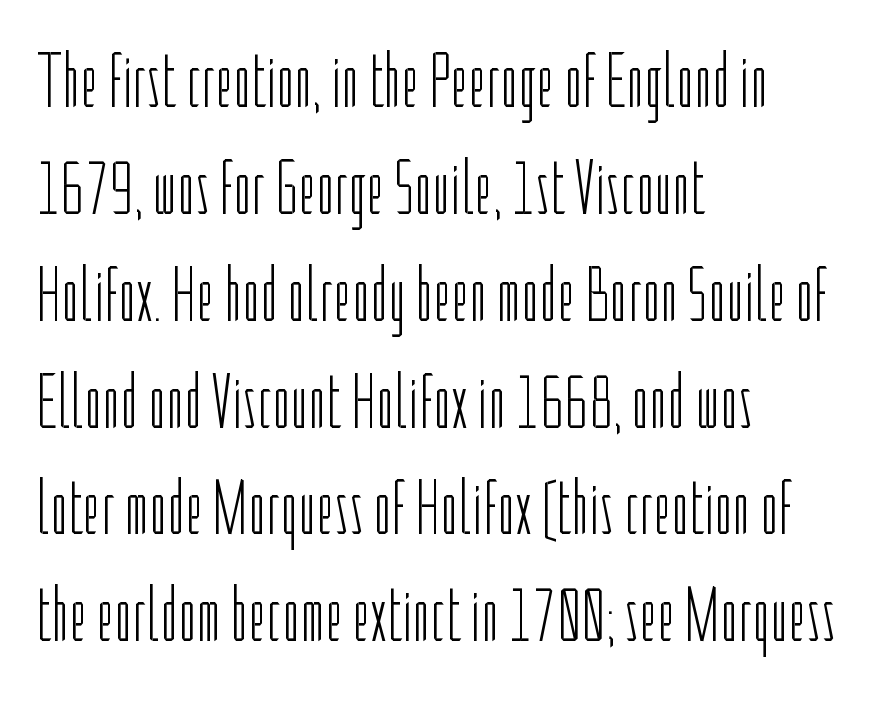
{"serif": "no", "italic": "no", "bold": "no", "weight": "light", "width": "condensed", "stroke_contrast": "low", "x_height": "medium", "monospaced": "no", "underline": "no", "align": "left", "line_spacing": "normal", "line_spacing_ratio": 1.37, "letter_spacing": "normal", "letter_spacing_em": 0.0, "glyph_px": 78}
